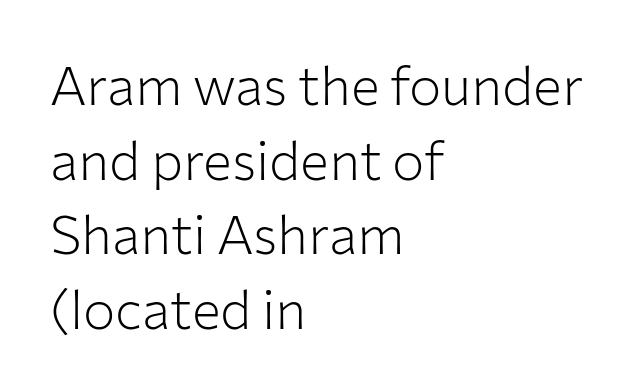
{"serif": "no", "italic": "no", "bold": "no", "weight": "light", "width": "normal", "stroke_contrast": "low", "x_height": "medium", "monospaced": "no", "underline": "no", "align": "left", "line_spacing": "normal", "line_spacing_ratio": 1.38, "letter_spacing": "normal", "letter_spacing_em": 0.0, "glyph_px": 54}
